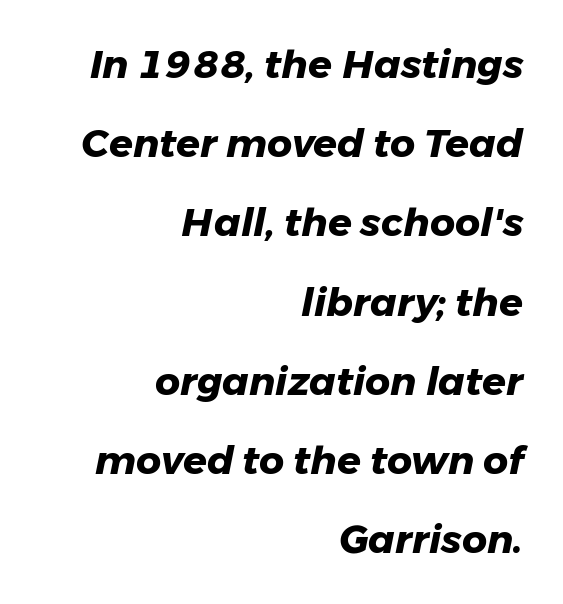
The zone under the glyphs is completely vacant. A typesetter would call this zero additional tracking. Heavy, bold letterforms. The vertical gap from one line to the next is large. It's the slanting kind of type. Short and long lines alike share a common ending point at right.
